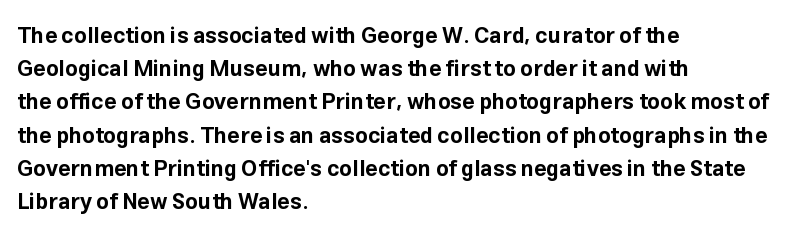
The image shows 22 px bold type, upright; set left-aligned, normal line spacing (1.51x), normal letter spacing, not underlined.
